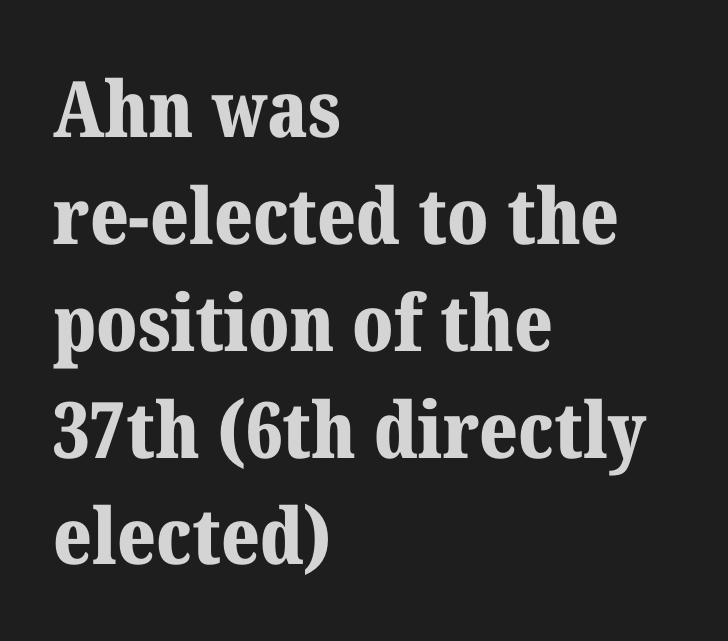
{"serif": "yes", "italic": "no", "bold": "yes", "weight": "bold", "width": "normal", "stroke_contrast": "medium", "x_height": "medium", "monospaced": "no", "underline": "no", "align": "left", "line_spacing": "normal", "line_spacing_ratio": 1.37, "letter_spacing": "normal", "letter_spacing_em": 0.0, "glyph_px": 78}
